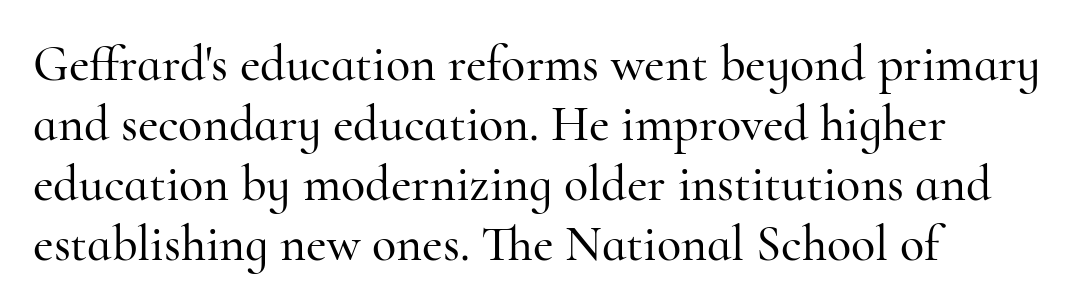
The image shows 50 px serif type, upright; set left-aligned, line spacing 1.2x, normal letter spacing, not underlined; high stroke contrast and a small x-height.
